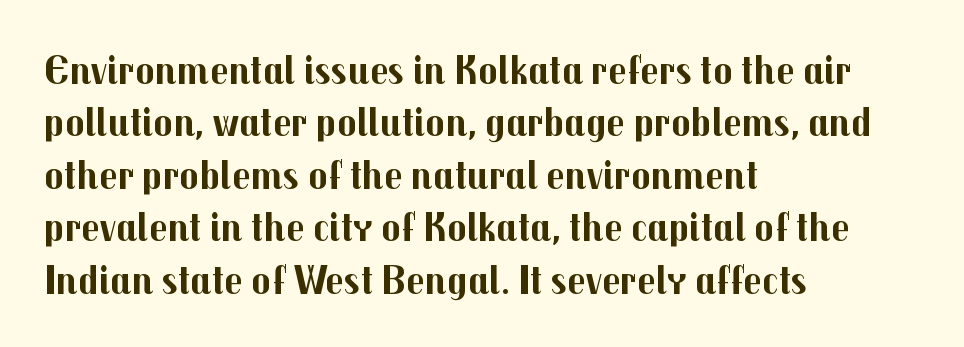
The vertical gap from one line to the next is medium. As a designer I'd log this as weight 700, bold. The space beneath each line is pristine and unruled. Horizontally, the lines are justified to the leading edge only. Honestly, the letter spacing is just normal — you wouldn't notice it. You can tell it's not italic because the verticals are truly vertical.
